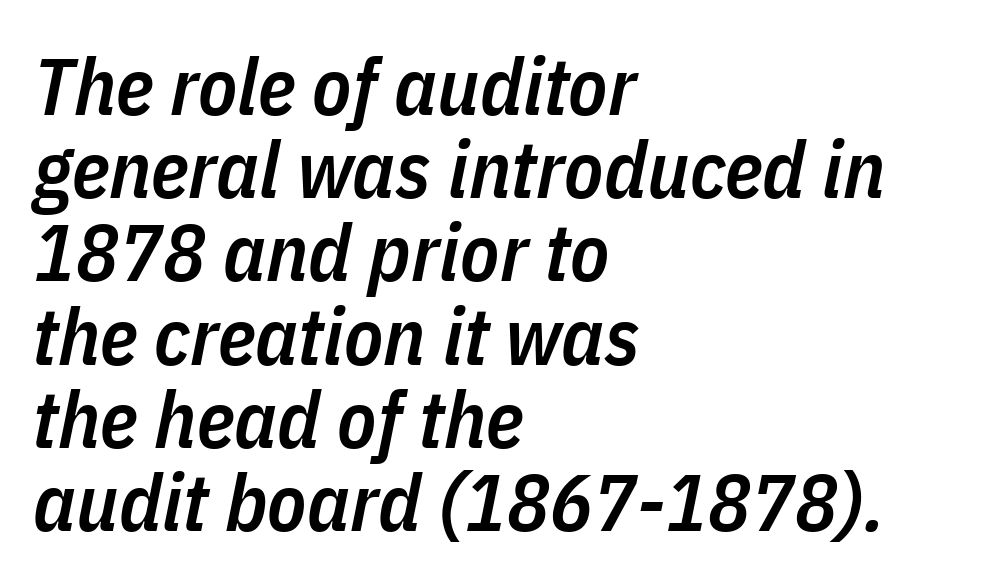
Leading is clearly below the norm, producing a dense column. Heft: intermediate — a semibold. The paragraph has a hard left edge and a soft right edge. Honestly, there is no underline to notice here at all. Letter spacing: default.
